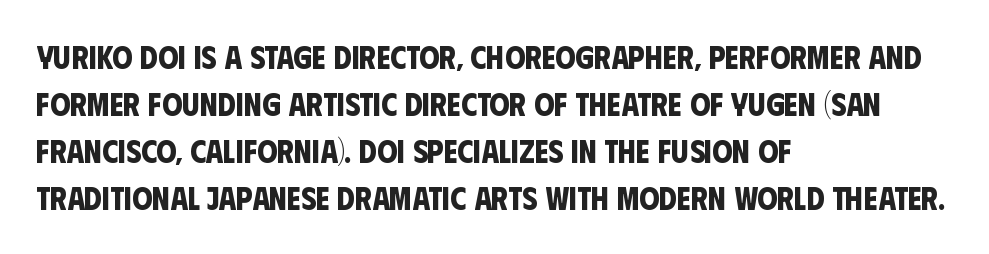
Anything drawn beneath the words? Only blank space. How would I describe the line gaps? Plain and ordinary. How heavy is the stroke? Heavy — this is a bold. Layout note: lines flush left. Here the glyphs are tracked normally, forming tight word shapes.
